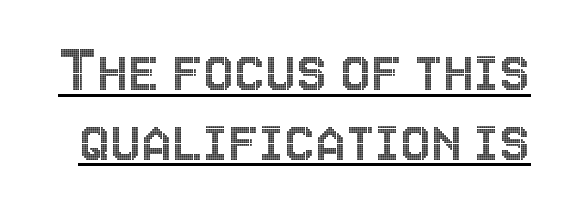
{"italic": "no", "width": "condensed", "x_height": "large", "monospaced": "no", "underline": "yes", "line_spacing": "tight", "line_spacing_ratio": 1.01, "letter_spacing": "normal", "letter_spacing_em": 0.0, "glyph_px": 69}
